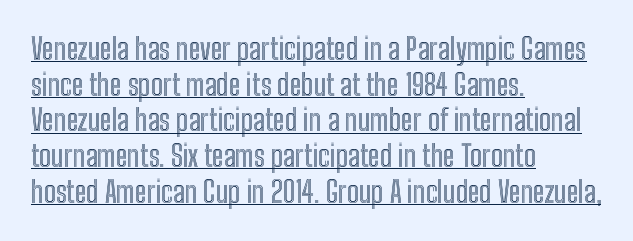
Varying glyph widths throughout — classic text-font behaviour. A typesetter would call this zero additional tracking. Notice how a bar underscores the lettering throughout. Notice how the stems are strictly vertical — no italics here. The typesetter chose a ragged-right arrangement here.
